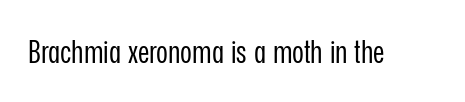
Here the designer chose a conventional face with non-uniform glyph widths. Is the stroke heavy? The answer is a plain regular-or-lighter. The tracking reads as untouched default to a designer's eye. The designer went with a sans here, leaving each stem footless.
